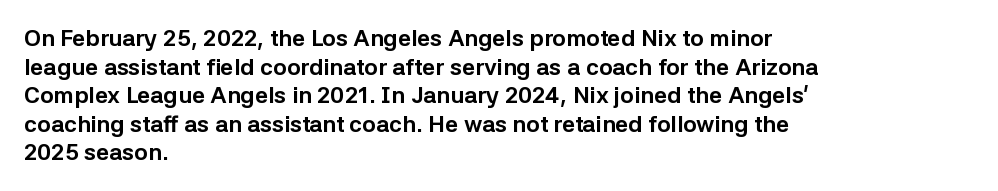
Every character sits straight up, as roman type does. Stroke thickness is high; the sample reads as a true bold. Inter-character spacing is left at the font's built-in metrics. Casual observation: everything's shoved over to the left. The specimen omits any rule beneath the text block's lines.
